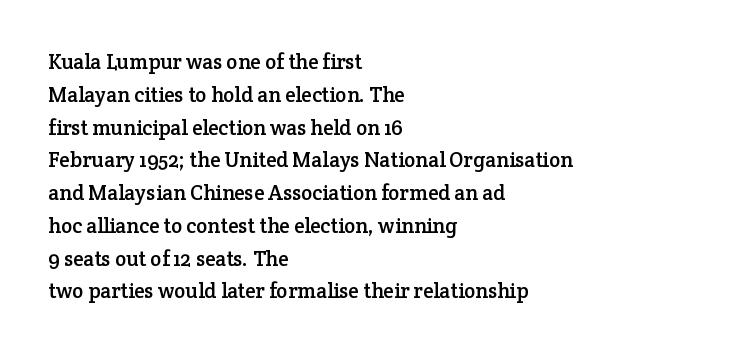
{"italic": "no", "underline": "no", "align": "left", "line_spacing": "normal", "line_spacing_ratio": 1.56, "letter_spacing": "normal", "letter_spacing_em": 0.0, "glyph_px": 21}
